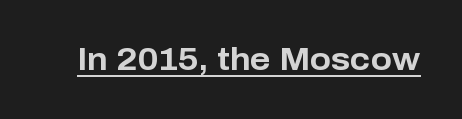
The image shows 31 px bold sans-serif type, upright; set normal letter spacing, underlined; low stroke contrast and a medium x-height.
